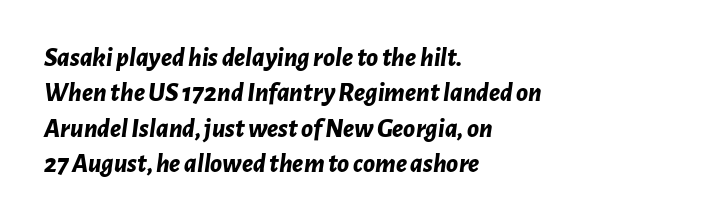
{"italic": "yes", "lean": "right", "slant_degrees": 7, "bold": "yes", "underline": "no", "align": "left", "line_spacing": "normal", "line_spacing_ratio": 1.31, "letter_spacing": "normal", "letter_spacing_em": 0.0, "glyph_px": 27}
